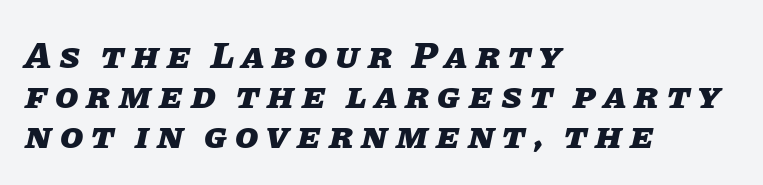
Q: Is the text bold? A: Yes.
Q: Is the text italic (slanted)? A: Yes, it leans right by about 11 degrees.
Q: Is the text underlined? A: No.
Q: How is the paragraph aligned? A: Left-aligned.
Q: Is the spacing between letters normal or unusually wide? A: Unusually wide.
Q: Is the spacing between lines tight, normal or loose? A: Tight.
Q: Width (condensed, normal, or wide)? A: Normal.
Q: Stroke contrast? A: Low.
Q: x-height? A: Large.
Q: Monospaced? A: No.
